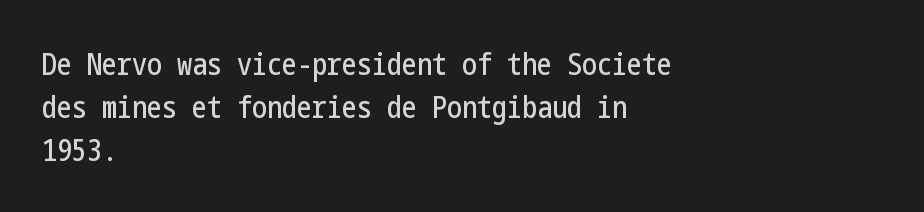
{"serif": "no", "italic": "no", "width": "condensed", "stroke_contrast": "low", "x_height": "medium", "underline": "no", "align": "left", "line_spacing": "normal", "line_spacing_ratio": 1.43, "letter_spacing": "normal", "letter_spacing_em": 0.0, "glyph_px": 30}
